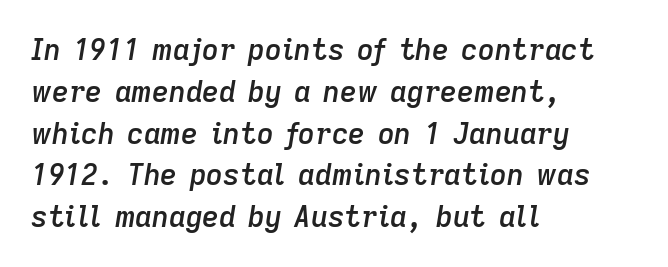
The image shows 29 px semibold type, italic (leaning right); set left-aligned, normal line spacing (1.44x), normal letter spacing, not underlined; low stroke contrast and a medium x-height.
